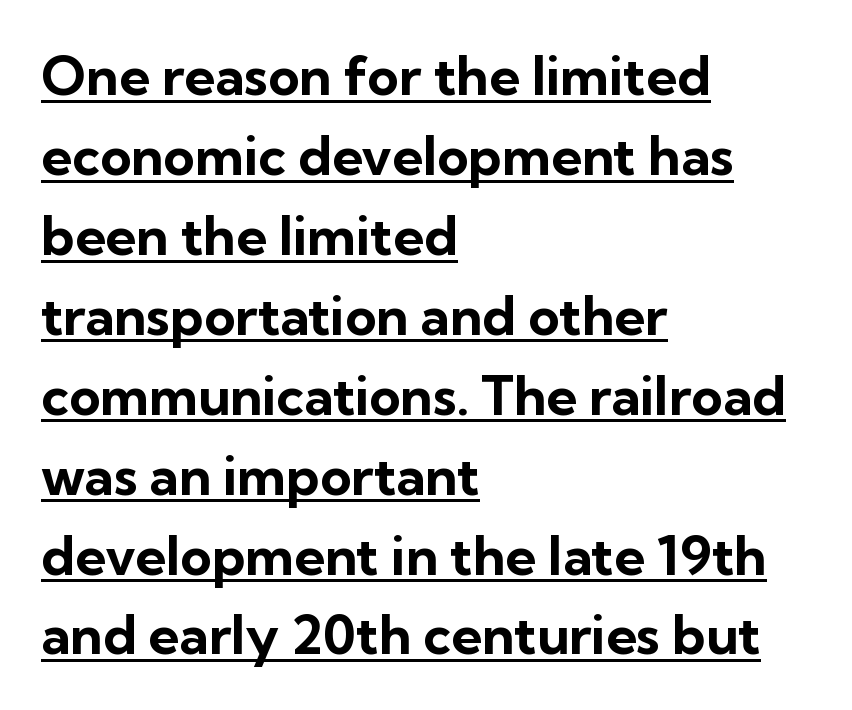
The image shows 54 px bold sans-serif type, upright; set left-aligned, normal line spacing (1.48x), normal letter spacing, underlined; low stroke contrast and a medium x-height.
